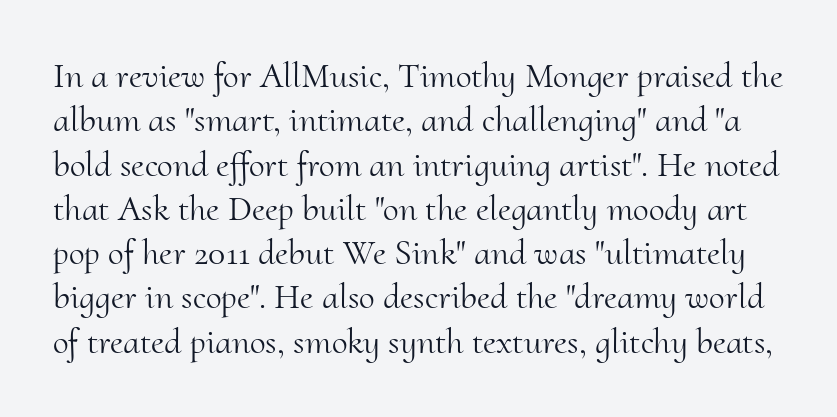
Q: Is the text bold? A: No.
Q: Is the text italic (slanted)? A: No, it is upright.
Q: Is the typeface a serif or a sans-serif typeface? A: Serif.
Q: Is the text underlined? A: No.
Q: Is the spacing between letters normal or unusually wide? A: Normal.
Q: Width (condensed, normal, or wide)? A: Normal.
Q: Stroke contrast? A: Medium.
Q: x-height? A: Small.
Q: Monospaced? A: No.
